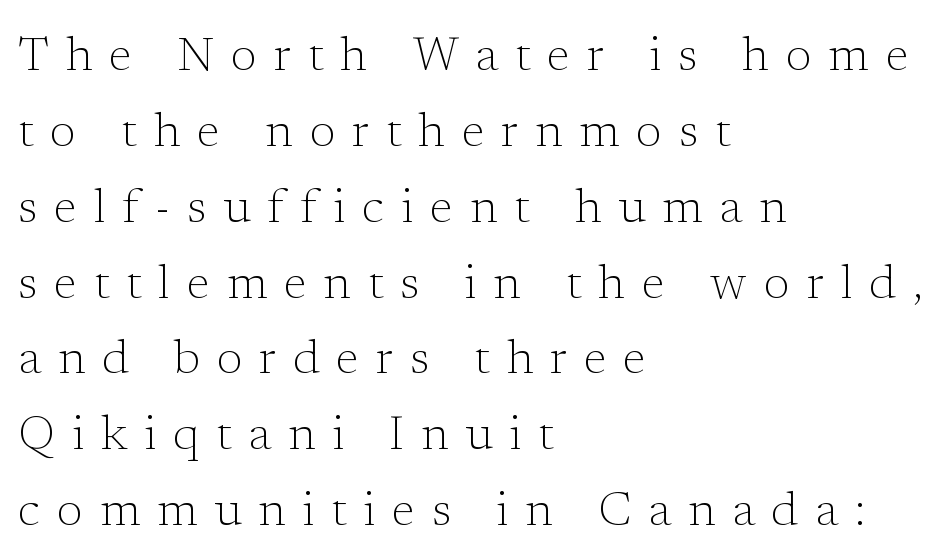
These lines are rendered in a variable-pitch font. Italic: no, the glyphs are upright roman. These lines have a slow, spaced-out rhythm from letter to letter. Type without underlining.
